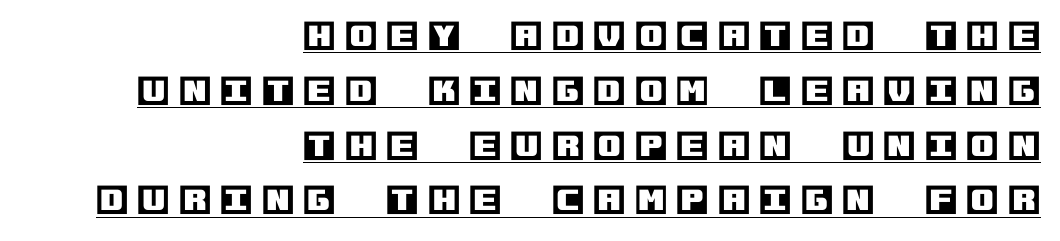
{"italic": "no", "width": "normal", "x_height": "large", "underline": "yes", "align": "right", "line_spacing": "normal", "line_spacing_ratio": 1.66, "letter_spacing": "wide", "letter_spacing_em": 0.28, "glyph_px": 33}
